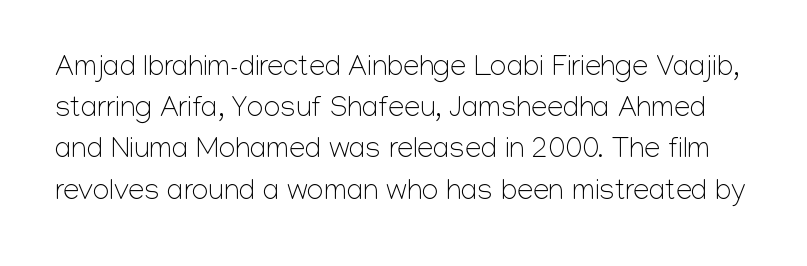
The image shows 29 px light sans-serif type, upright; set normal line spacing (1.42x), normal letter spacing, not underlined; low stroke contrast and a medium x-height.
